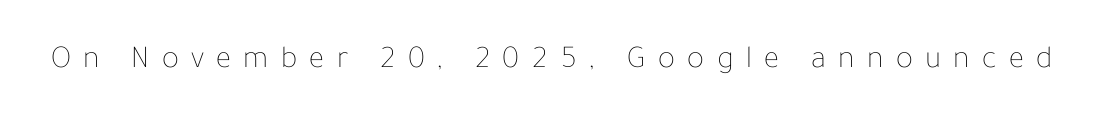
The image shows 32 px thin type, upright; set unusually wide letter spacing (+0.39 em), not underlined; low stroke contrast and a medium x-height.
